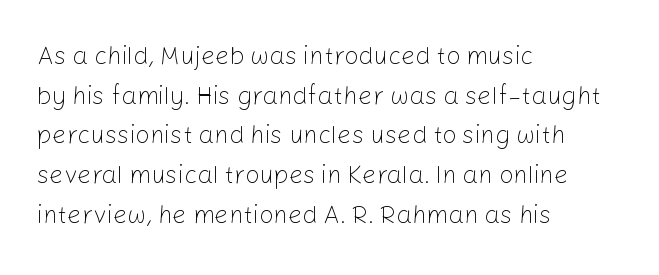
Q: Is the text bold? A: No.
Q: Is the text italic (slanted)? A: No, it is upright.
Q: Is the text underlined? A: No.
Q: How is the paragraph aligned? A: Left-aligned.
Q: Is the spacing between letters normal or unusually wide? A: Normal.
Q: Is the spacing between lines tight, normal or loose? A: Normal.
